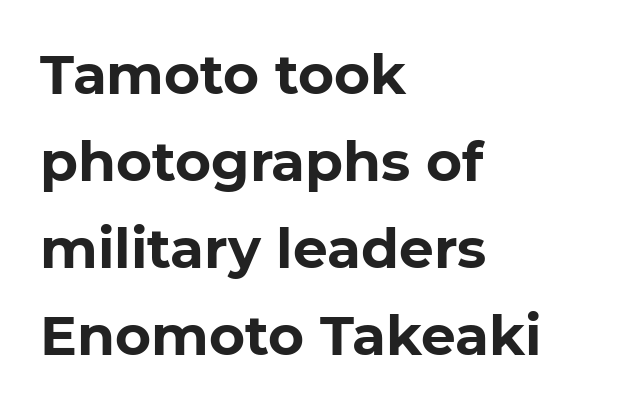
{"serif": "no", "italic": "no", "bold": "yes", "weight": "bold", "width": "normal", "stroke_contrast": "low", "x_height": "medium", "monospaced": "no", "underline": "no", "align": "left", "line_spacing": "normal", "line_spacing_ratio": 1.58, "letter_spacing": "normal", "letter_spacing_em": 0.0, "glyph_px": 55}
